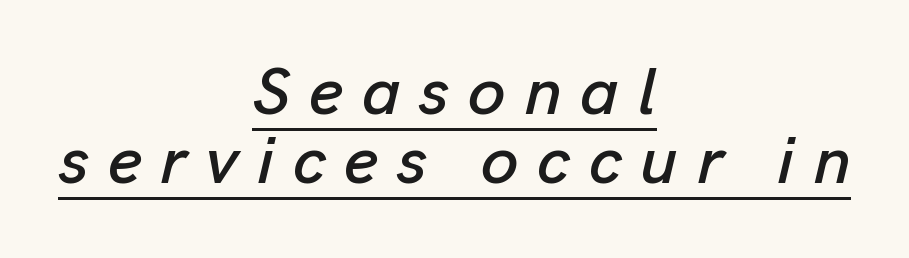
Reading down the block, each line starts at a different indent, mirrored at its end. You could barely slide anything between these rows. A typesetter would mark this as italic. Note the varied advance widths — an 'i' is clearly narrower than an 'm'. Does a line run under the words? Yes, clearly. Compared with typical body copy, the letter spacing here is much looser.
